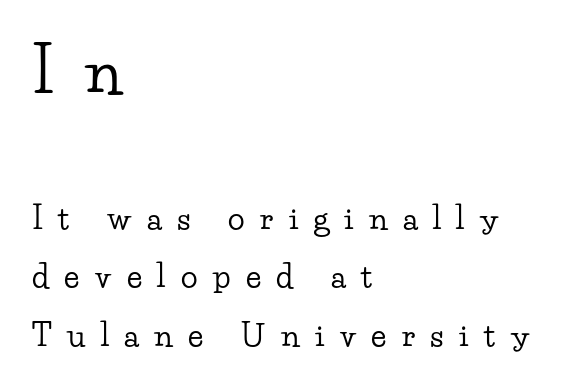
The face used here is proportionally spaced, like ordinary book or web type. Reading down the block, your eye returns to a fixed left position each line. Check where the strokes stop: tiny serifs finish them off. Students, note that the glyphs here are deliberately spaced far apart. Posture: vertical. The gap between lines stays unmarked.
